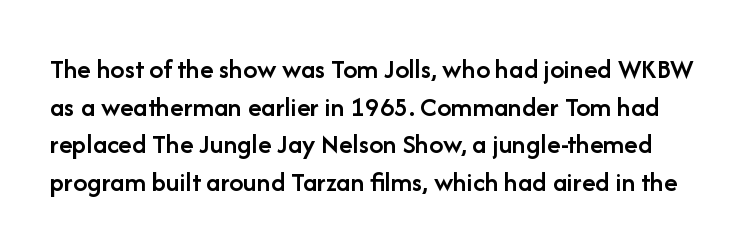
The rows are spaced the way most documents space them. Spacing verdict: proportional, widths tailored to each character. The passage shown is typeset with a sans-serif family. A typesetter would mark this as roman, not italic. Characters follow at the spacing the type designer built in. The letters are semibold — heavier than regular but short of a full bold.
